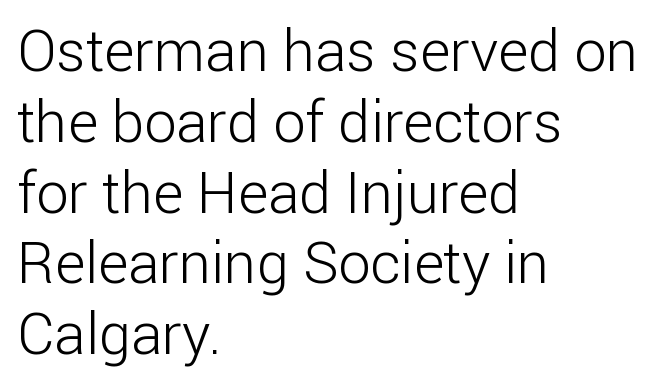
The image shows 58 px light sans-serif type, upright; set left-aligned, line spacing 1.22x, normal letter spacing, not underlined; low stroke contrast and a medium x-height.
